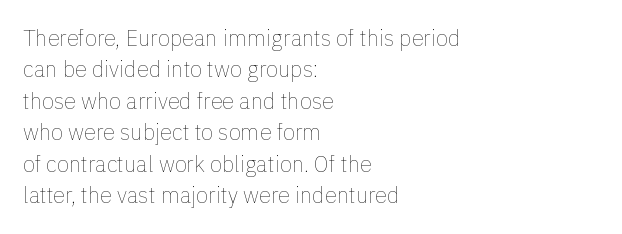
The line-height multiplier appears to be the usual default. The ragged edge is on the right, which tells us the setting is flush left. A typesetter would mark this as roman, not italic. This sample uses plain, unmodified letter spacing. No letter is thick-stroked: the sample isn't bold.
